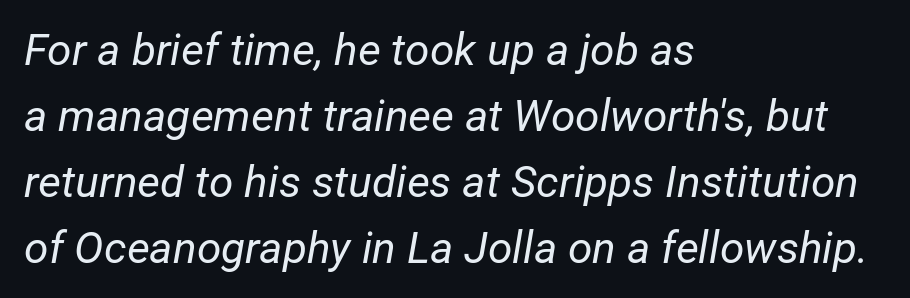
The image shows 44 px regular-weight type, italic (leaning right); set left-aligned, normal line spacing (1.5x), normal letter spacing, not underlined; low stroke contrast and a medium x-height.
